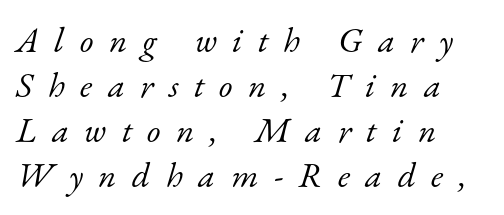
{"serif": "yes", "italic": "yes", "lean": "right", "slant_degrees": 17, "bold": "no", "weight": "light", "width": "normal", "stroke_contrast": "low", "x_height": "small", "monospaced": "no", "underline": "no", "align": "left", "line_spacing": "normal", "line_spacing_ratio": 1.29, "letter_spacing": "wide", "letter_spacing_em": 0.44, "glyph_px": 35}
